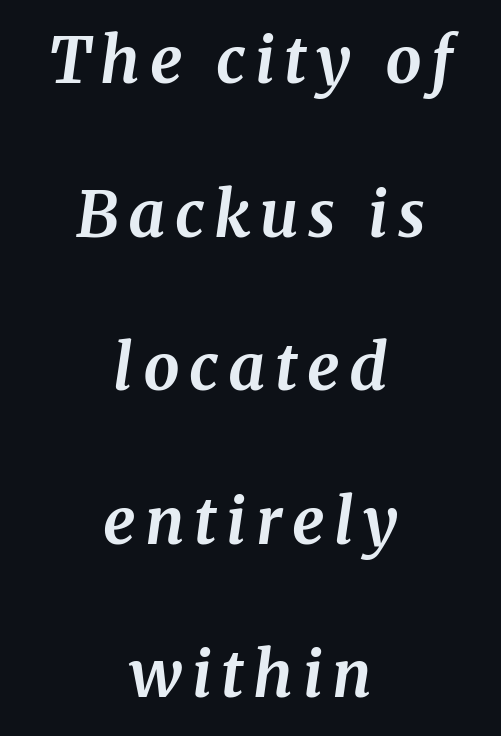
{"serif": "yes", "italic": "yes", "lean": "right", "slant_degrees": 8, "bold": "yes", "weight": "bold", "width": "normal", "stroke_contrast": "medium", "x_height": "medium", "monospaced": "no", "underline": "no", "align": "center", "line_spacing": "loose", "line_spacing_ratio": 2.4, "glyph_px": 64}
